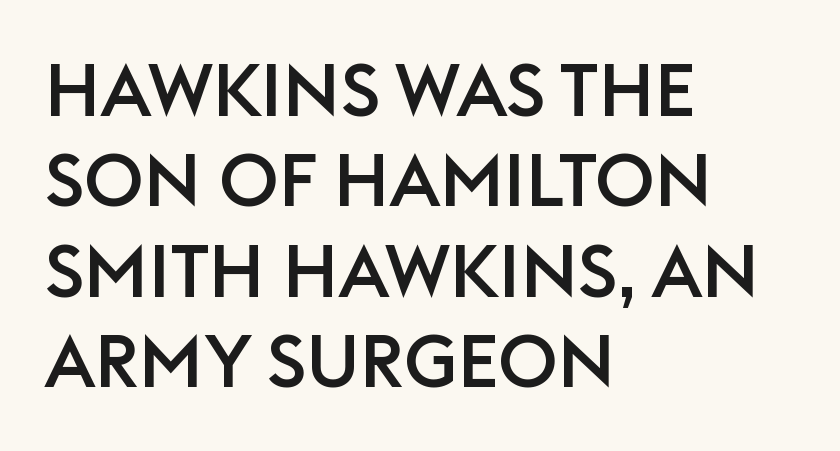
This sample uses an upright cut, with every glyph sitting square on the baseline. All the whitespace from short lines collects on the right. Are there feet on the stems? There aren't — it's a sans. The letterforms sit shoulder to shoulder at normal distance. The glyphs are unaccompanied by any horizontal stroke below them.
